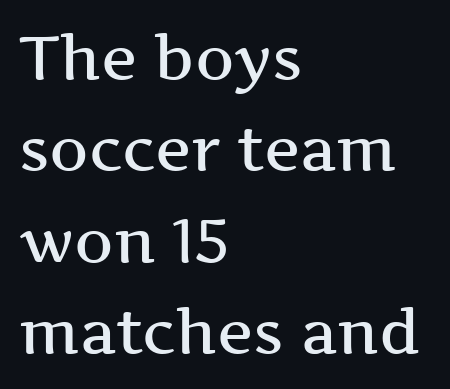
Q: Is the text bold? A: Semi-bold.
Q: Is the text italic (slanted)? A: No, it is upright.
Q: Is the typeface a serif or a sans-serif typeface? A: Serif.
Q: Is the text underlined? A: No.
Q: How is the paragraph aligned? A: Left-aligned.
Q: Is the spacing between letters normal or unusually wide? A: Normal.
Q: Is the spacing between lines tight, normal or loose? A: Normal.
Q: Width (condensed, normal, or wide)? A: Wide.
Q: Stroke contrast? A: Medium.
Q: x-height? A: Medium.
Q: Monospaced? A: No.
